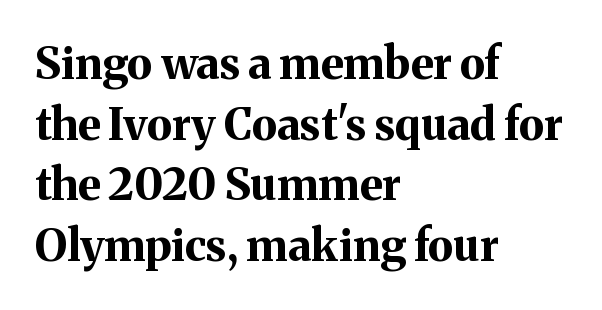
{"serif": "yes", "italic": "no", "bold": "yes", "weight": "bold", "width": "normal", "stroke_contrast": "medium", "x_height": "medium", "monospaced": "no", "underline": "no", "align": "left", "line_spacing": "normal", "line_spacing_ratio": 1.38, "letter_spacing": "normal", "letter_spacing_em": 0.0, "glyph_px": 44}
